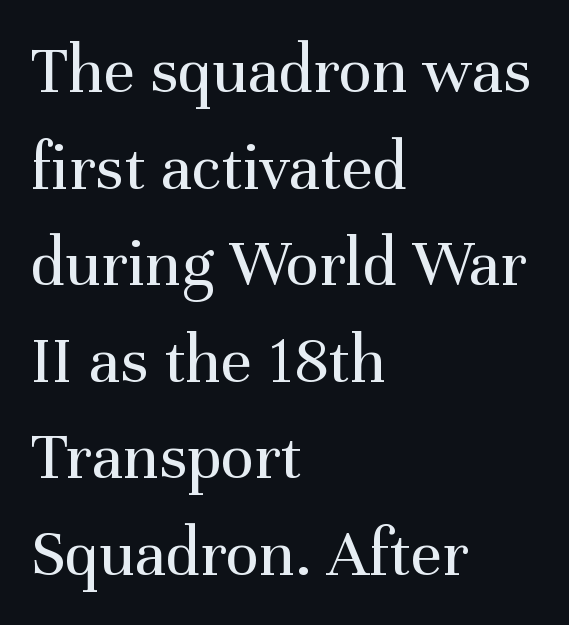
{"serif": "yes", "italic": "no", "bold": "no", "weight": "regular", "width": "normal", "stroke_contrast": "medium", "x_height": "medium", "monospaced": "no", "underline": "no", "align": "left", "line_spacing": "normal", "line_spacing_ratio": 1.4, "letter_spacing": "normal", "letter_spacing_em": 0.0, "glyph_px": 69}
